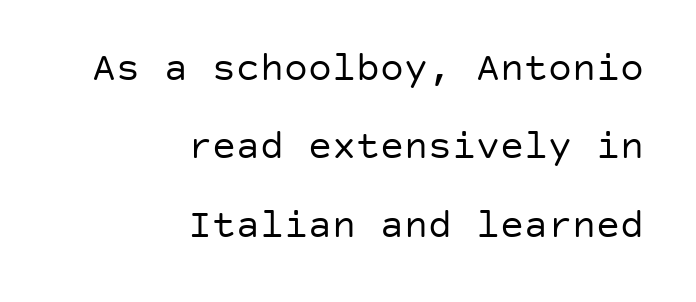
The image shows 40 px regular-weight sans-serif type, upright; set right-aligned, loose line spacing (1.96x), normal letter spacing, not underlined; low stroke contrast and a large x-height.
